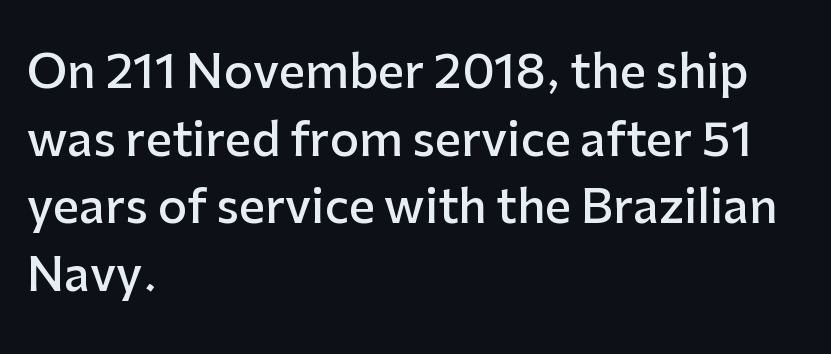
{"serif": "no", "italic": "no", "bold": "semi", "weight": "semibold", "width": "normal", "stroke_contrast": "low", "x_height": "medium", "monospaced": "no", "underline": "no", "align": "left", "line_spacing": "normal", "line_spacing_ratio": 1.47, "letter_spacing": "normal", "letter_spacing_em": 0.0, "glyph_px": 46}
